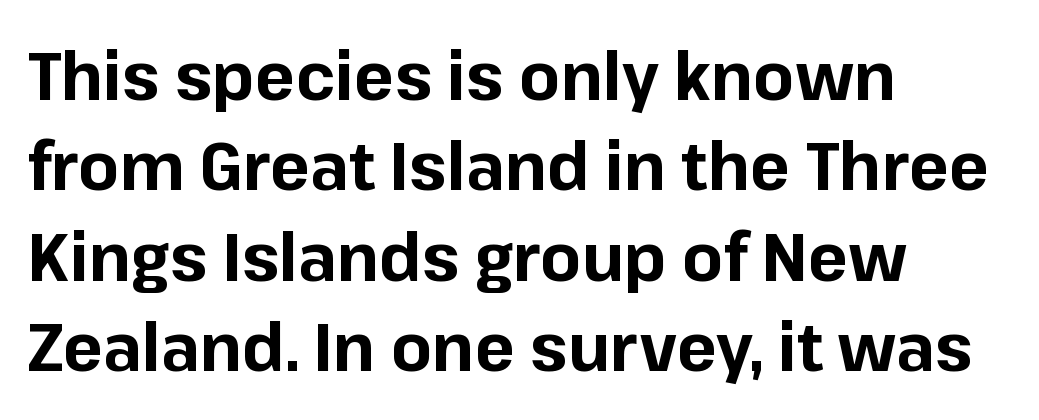
Q: Is the text bold? A: Yes.
Q: Is the text italic (slanted)? A: No, it is upright.
Q: Is the typeface a serif or a sans-serif typeface? A: Sans-serif.
Q: Is the text underlined? A: No.
Q: How is the paragraph aligned? A: Left-aligned.
Q: Is the spacing between letters normal or unusually wide? A: Normal.
Q: Is the spacing between lines tight, normal or loose? A: Normal.
Q: Width (condensed, normal, or wide)? A: Normal.
Q: Stroke contrast? A: Low.
Q: x-height? A: Medium.
Q: Monospaced? A: No.
